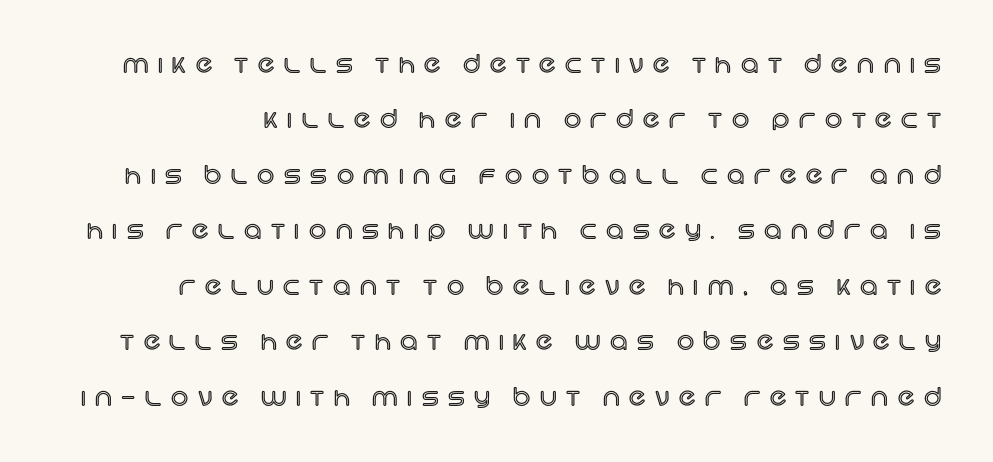
Q: Is the text italic (slanted)? A: No, it is upright.
Q: Is the text underlined? A: No.
Q: Is the spacing between letters normal or unusually wide? A: Unusually wide.
Q: Is the spacing between lines tight, normal or loose? A: Loose.
